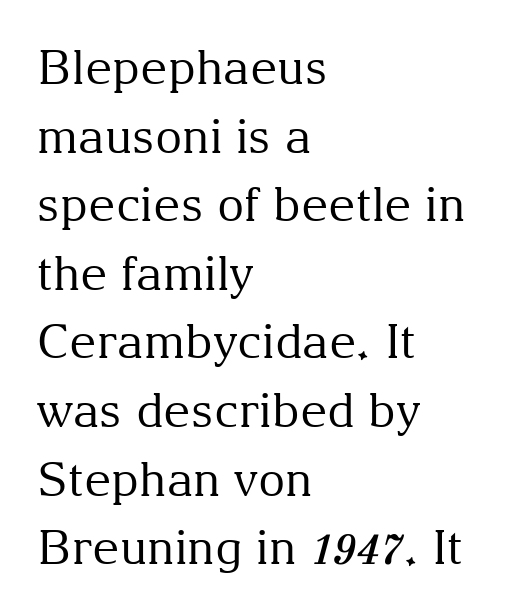
{"serif": "yes", "italic": "no", "bold": "no", "weight": "regular", "width": "normal", "stroke_contrast": "medium", "x_height": "medium", "monospaced": "no", "underline": "no", "align": "left", "line_spacing": "normal", "line_spacing_ratio": 1.46, "letter_spacing": "normal", "letter_spacing_em": 0.0, "glyph_px": 47}
